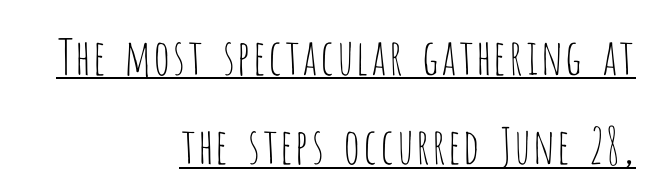
The image shows 49 px thin, condensed sans-serif type, upright; set right-aligned, line spacing 1.82x, normal letter spacing, underlined; low stroke contrast and a large x-height.
